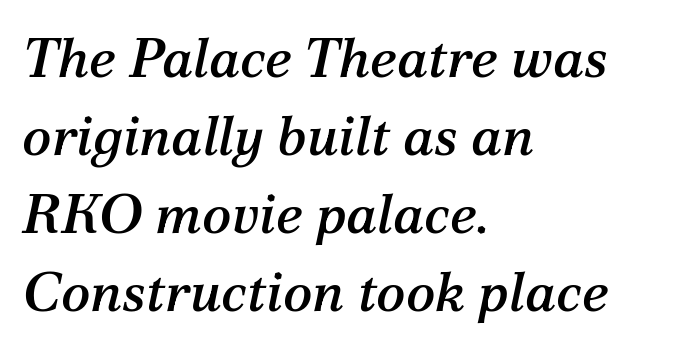
Little horizontal feet cap the strokes, marking this as serif type. Leading matches the norm, producing a regular column. A bare baseline throughout the passage. Note the varied advance widths — an 'i' is clearly narrower than an 'm'. There is no visible air inserted between adjacent glyphs. An italicized treatment has been applied to the whole sample.
